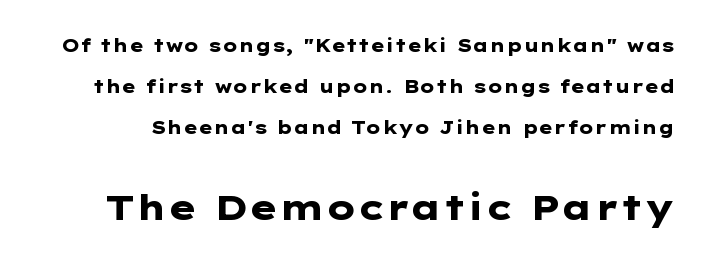
Plenty of ink on the page — the face is bold. The gap between lines stays unmarked. Every stem runs plumb, perpendicular to the baseline. Examine the stroke ends and you'll find no serifs. Does the bottom block carry the larger type? Yes, it does. This rendering leaves character spacing at its baseline value.
